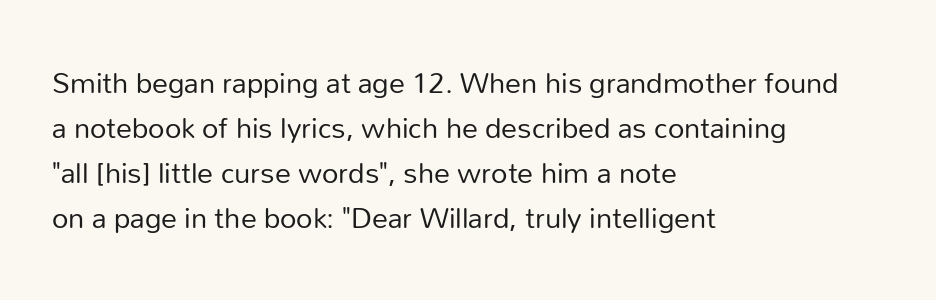
Letters have the restrained weight of plain body copy at most. The passage shown is typed in a proportional face where columns would drift. Line spacing here is normal. Short note: letters normally spaced. Underlining? Definitely not there.
